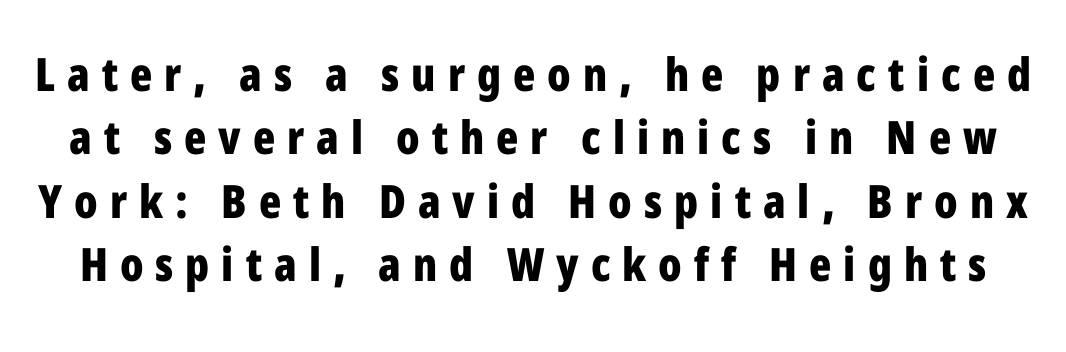
{"serif": "no", "italic": "no", "bold": "yes", "weight": "bold", "width": "condensed", "stroke_contrast": "low", "x_height": "medium", "monospaced": "no", "underline": "no", "line_spacing": "normal", "line_spacing_ratio": 1.38, "letter_spacing": "wide", "letter_spacing_em": 0.26, "glyph_px": 46}
